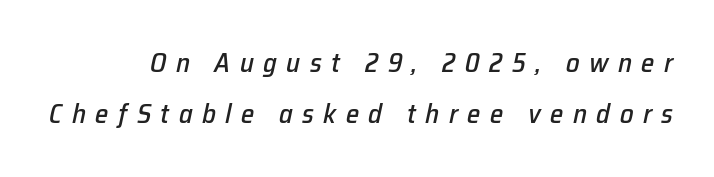
The image shows 27 px text type, italic (leaning right); set loose line spacing (1.9x), unusually wide letter spacing (+0.35 em), not underlined.
